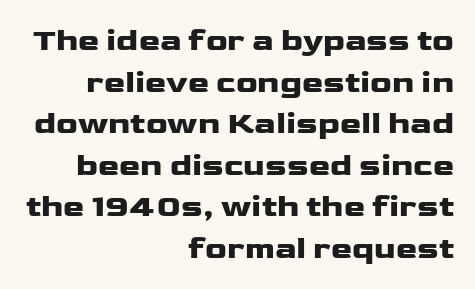
The image shows 32 px heavy, wide sans-serif type, upright; set right-aligned, normal line spacing (1.3x), normal letter spacing, not underlined; low stroke contrast and a medium x-height.
